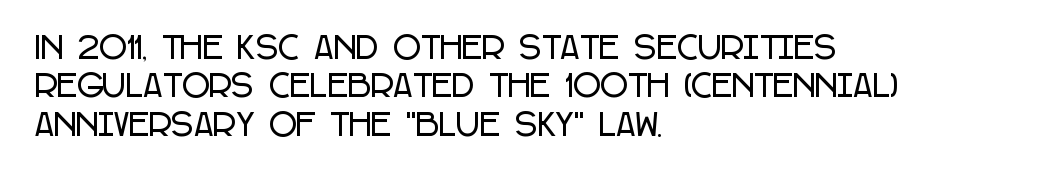
Q: Is the text italic (slanted)? A: No, it is upright.
Q: Is the typeface a serif or a sans-serif typeface? A: Sans-serif.
Q: Is the text underlined? A: No.
Q: How is the paragraph aligned? A: Left-aligned.
Q: Is the spacing between letters normal or unusually wide? A: Normal.
Q: Is the spacing between lines tight, normal or loose? A: Normal.
Q: Width (condensed, normal, or wide)? A: Condensed.
Q: Stroke contrast? A: Low.
Q: x-height? A: Large.
Q: Monospaced? A: No.
